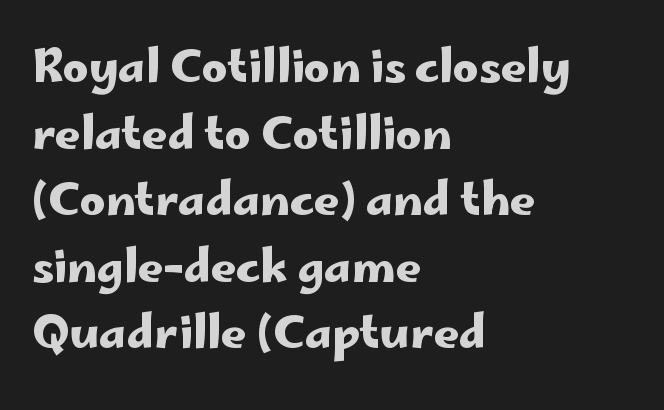
{"serif": "no", "italic": "no", "width": "wide", "stroke_contrast": "low", "x_height": "small", "monospaced": "no", "underline": "no", "align": "left", "line_spacing": "normal", "line_spacing_ratio": 1.48, "letter_spacing": "normal", "letter_spacing_em": 0.0, "glyph_px": 45}
